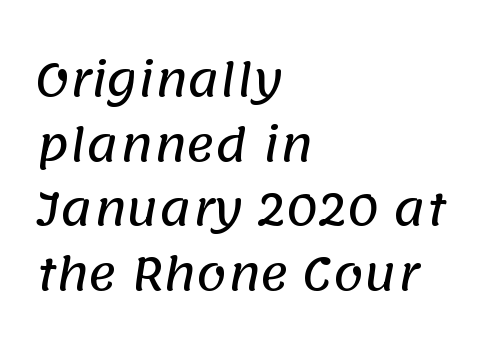
{"serif": "no", "width": "normal", "stroke_contrast": "low", "x_height": "large", "monospaced": "no", "underline": "no", "align": "left", "line_spacing": "normal", "line_spacing_ratio": 1.47, "letter_spacing": "normal", "letter_spacing_em": 0.0, "glyph_px": 44}
